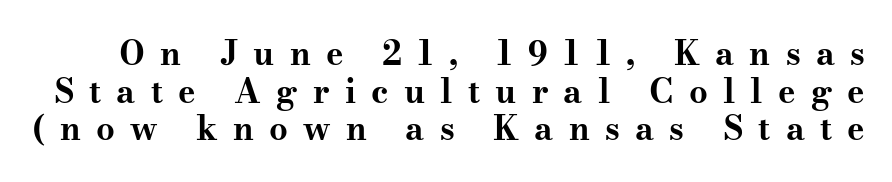
{"serif": "yes", "italic": "no", "bold": "yes", "weight": "bold", "width": "wide", "stroke_contrast": "medium", "x_height": "small", "monospaced": "no", "underline": "no", "line_spacing": "tight", "line_spacing_ratio": 1.14, "letter_spacing": "wide", "letter_spacing_em": 0.46, "glyph_px": 33}
